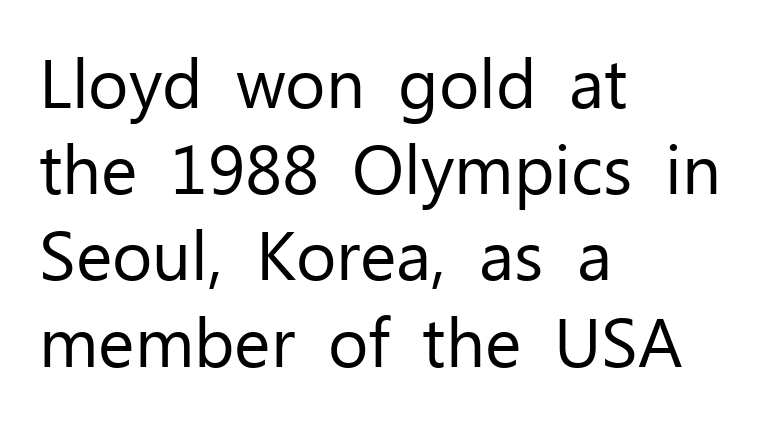
{"serif": "no", "italic": "no", "bold": "no", "weight": "regular", "width": "normal", "stroke_contrast": "low", "x_height": "medium", "monospaced": "no", "underline": "no", "align": "left", "line_spacing": "normal", "line_spacing_ratio": 1.25, "letter_spacing": "normal", "letter_spacing_em": 0.0, "glyph_px": 69}
